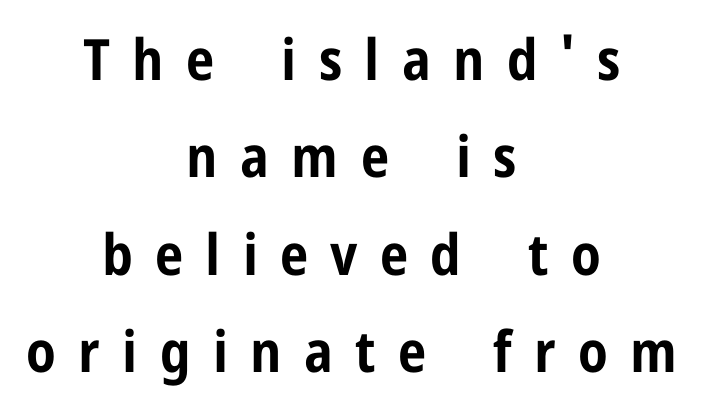
The image shows 57 px bold, condensed sans-serif type, upright; set centered, line spacing 1.71x, unusually wide letter spacing (+0.39 em), not underlined; low stroke contrast and a medium x-height.
